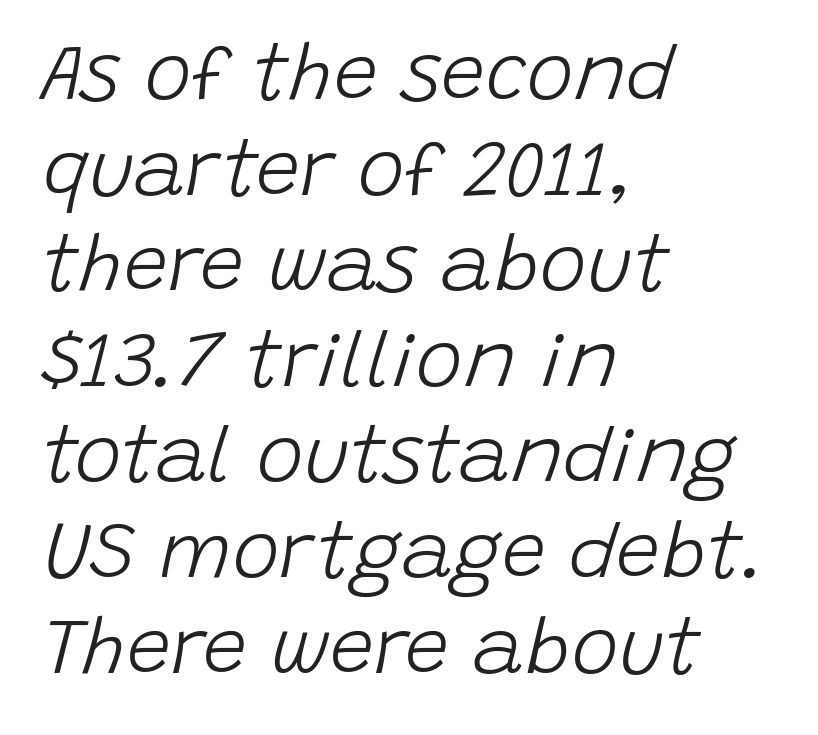
Q: Is the text bold? A: No.
Q: Is the text italic (slanted)? A: Yes, it leans right by about 15 degrees.
Q: Is the text underlined? A: No.
Q: How is the paragraph aligned? A: Left-aligned.
Q: Is the spacing between letters normal or unusually wide? A: Normal.
Q: Width (condensed, normal, or wide)? A: Normal.
Q: Stroke contrast? A: Low.
Q: x-height? A: Large.
Q: Monospaced? A: No.
